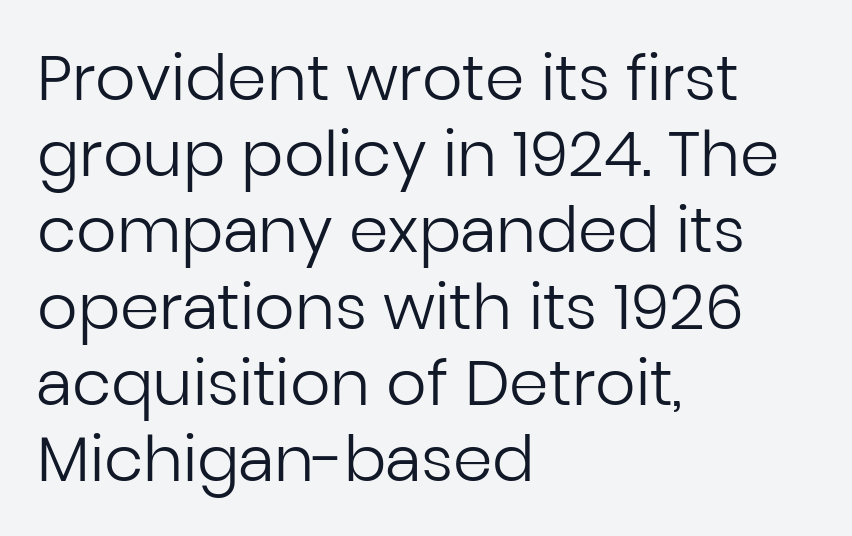
The image shows 63 px regular-weight sans-serif type, upright; set left-aligned, line spacing 1.21x, normal letter spacing, not underlined; low stroke contrast and a medium x-height.
